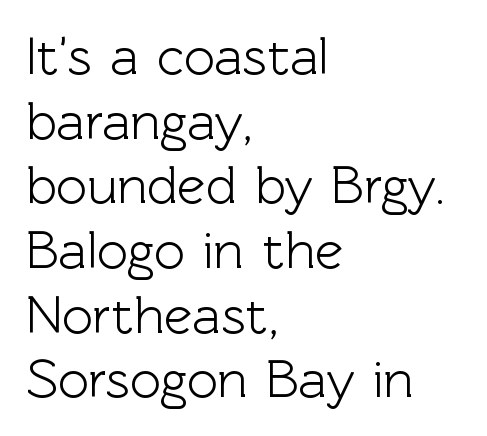
Q: Is the text italic (slanted)? A: No, it is upright.
Q: Is the typeface a serif or a sans-serif typeface? A: Sans-serif.
Q: Is the text underlined? A: No.
Q: How is the paragraph aligned? A: Left-aligned.
Q: Is the spacing between letters normal or unusually wide? A: Normal.
Q: Width (condensed, normal, or wide)? A: Normal.
Q: x-height? A: Medium.
Q: Monospaced? A: No.
